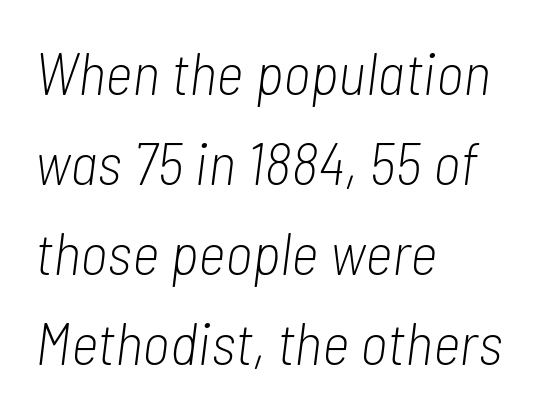
Inter-character spacing is left at the font's built-in metrics. The whole block is typeset with a tilt. Nothing heavy about these letters — not bold at all. A classic flush-left, rag-right setting is used for this passage. Note the varied advance widths — an 'i' is clearly narrower than an 'm'. A clean baseline with only descenders dipping below it.
